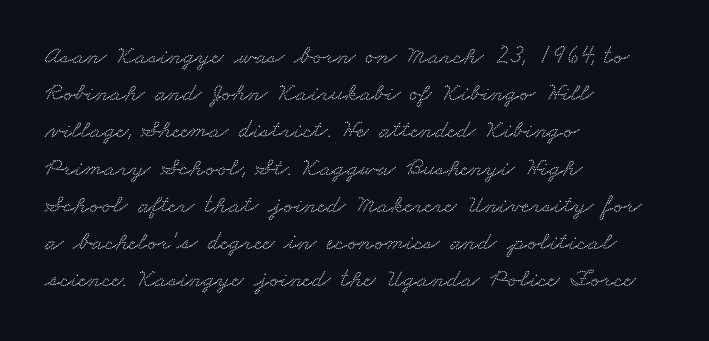
{"underline": "no", "align": "left", "line_spacing": "normal", "line_spacing_ratio": 1.43, "letter_spacing": "normal", "letter_spacing_em": 0.0, "glyph_px": 26}
